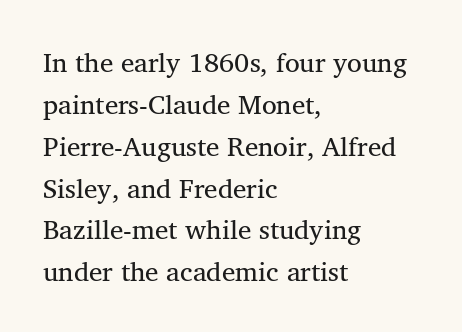
Anything drawn beneath the words? Only blank space. Each word holds together tightly as a unit, with standard inter-letter gaps. Each stroke keeps to a modest, everyday thickness or less. Normally led — the rows are evenly, conventionally spaced. In CSS terms this would be text-align: left. Does the lettering tilt? It doesn't — this is upright.
